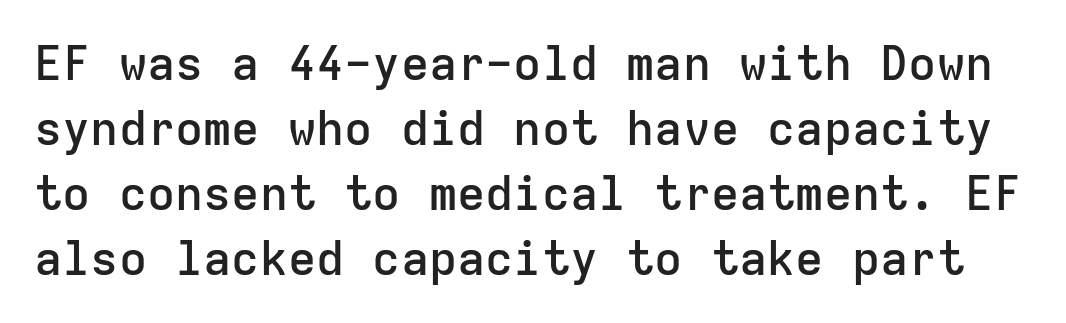
{"serif": "no", "italic": "no", "bold": "semi", "weight": "semibold", "width": "normal", "stroke_contrast": "low", "x_height": "medium", "monospaced": "yes", "underline": "no", "line_spacing": "normal", "line_spacing_ratio": 1.38, "letter_spacing": "normal", "letter_spacing_em": 0.0, "glyph_px": 47}
